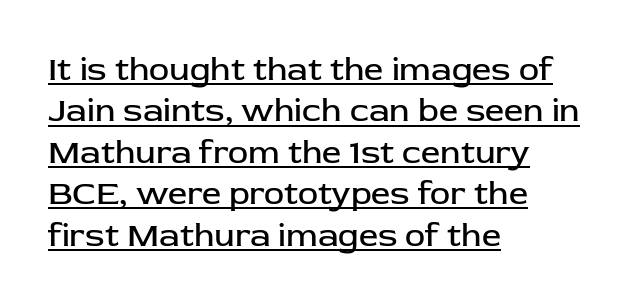
In terms of letterspacing, this is plain default setting. Varying glyph widths throughout — classic text-font behaviour. A light-to-regular cut is what we see here. Rendered with straight, roman letterforms.
